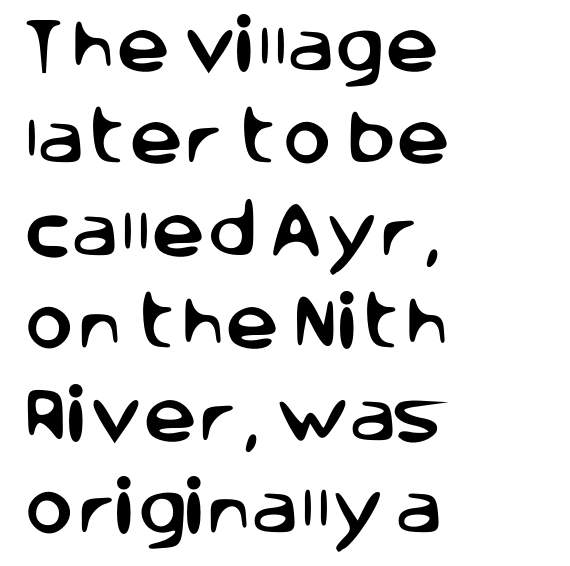
{"serif": "no", "italic": "no", "width": "normal", "stroke_contrast": "low", "x_height": "large", "monospaced": "no", "underline": "no", "align": "left", "line_spacing": "normal", "line_spacing_ratio": 1.54, "letter_spacing": "normal", "letter_spacing_em": 0.0, "glyph_px": 60}
